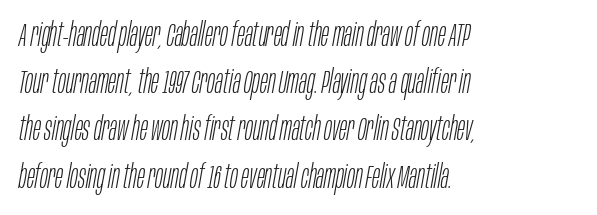
{"italic": "yes", "lean": "right", "slant_degrees": 10, "bold": "no", "weight": "light", "width": "condensed", "stroke_contrast": "low", "x_height": "large", "monospaced": "no", "underline": "no", "align": "left", "line_spacing": "normal", "line_spacing_ratio": 1.43, "letter_spacing": "normal", "letter_spacing_em": 0.0, "glyph_px": 33}
